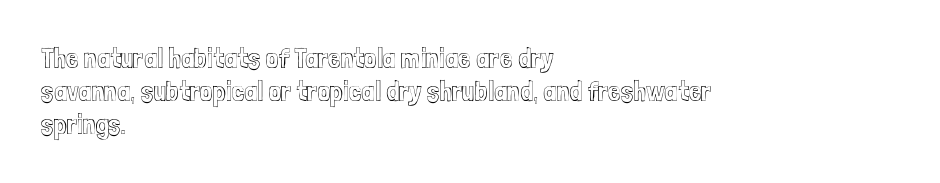
The image shows 28 px condensed type, upright; set left-aligned, line spacing 1.18x, normal letter spacing, not underlined; a medium x-height.
